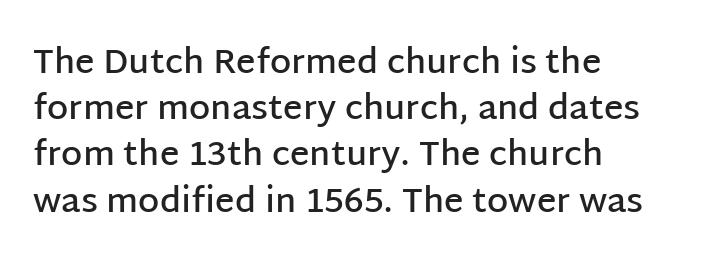
Q: Is the text bold? A: Semi-bold.
Q: Is the text italic (slanted)? A: No, it is upright.
Q: Is the typeface a serif or a sans-serif typeface? A: Sans-serif.
Q: Is the text underlined? A: No.
Q: How is the paragraph aligned? A: Left-aligned.
Q: Is the spacing between letters normal or unusually wide? A: Normal.
Q: Is the spacing between lines tight, normal or loose? A: Normal.
Q: Width (condensed, normal, or wide)? A: Normal.
Q: Stroke contrast? A: Low.
Q: x-height? A: Large.
Q: Monospaced? A: No.
